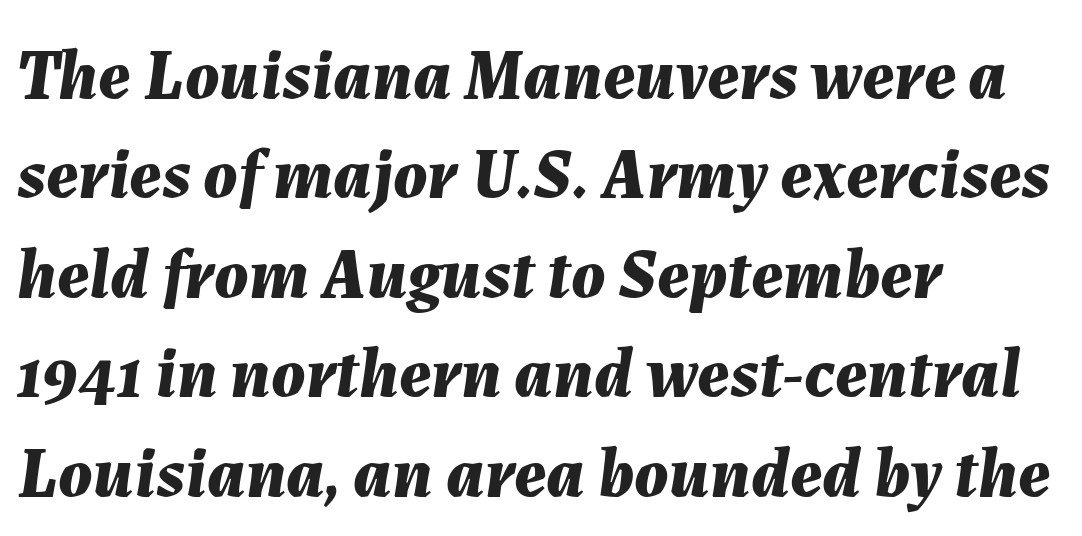
The image shows 71 px bold type, italic (leaning right); set left-aligned, normal line spacing (1.4x), normal letter spacing, not underlined; medium stroke contrast and a medium x-height.
